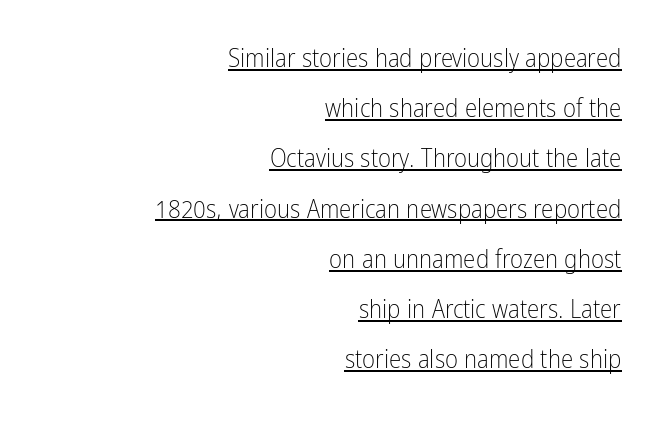
{"italic": "no", "bold": "no", "underline": "yes", "align": "right", "line_spacing": "loose", "line_spacing_ratio": 2.01, "letter_spacing": "normal", "letter_spacing_em": 0.0, "glyph_px": 25}
